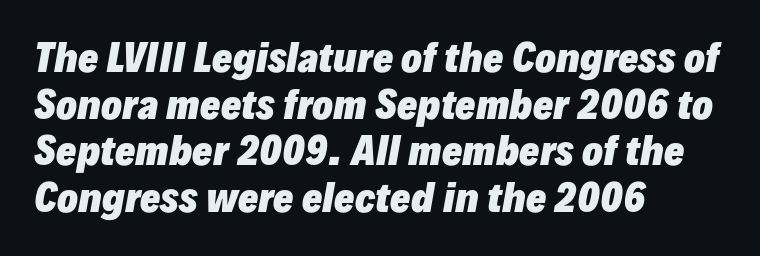
Q: Is the text bold? A: Yes.
Q: Is the text italic (slanted)? A: Yes, it leans right by about 10 degrees.
Q: Is the text underlined? A: No.
Q: How is the paragraph aligned? A: Left-aligned.
Q: Is the spacing between letters normal or unusually wide? A: Normal.
Q: Width (condensed, normal, or wide)? A: Normal.
Q: Stroke contrast? A: Low.
Q: x-height? A: Medium.
Q: Monospaced? A: No.
